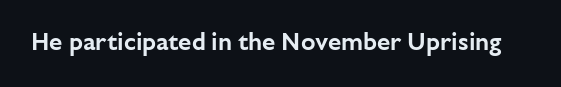
{"italic": "no", "underline": "no", "letter_spacing": "normal", "letter_spacing_em": 0.0, "glyph_px": 24}
